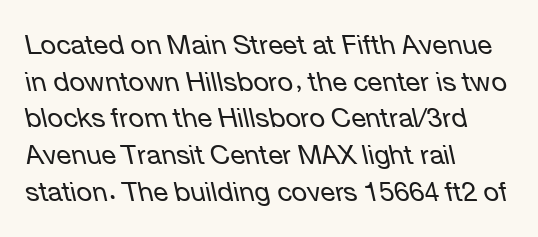
{"italic": "yes", "lean": "left", "slant_degrees": 12, "bold": "no", "underline": "no", "align": "left", "line_spacing": "normal", "line_spacing_ratio": 1.36, "letter_spacing": "normal", "letter_spacing_em": 0.0, "glyph_px": 27}
